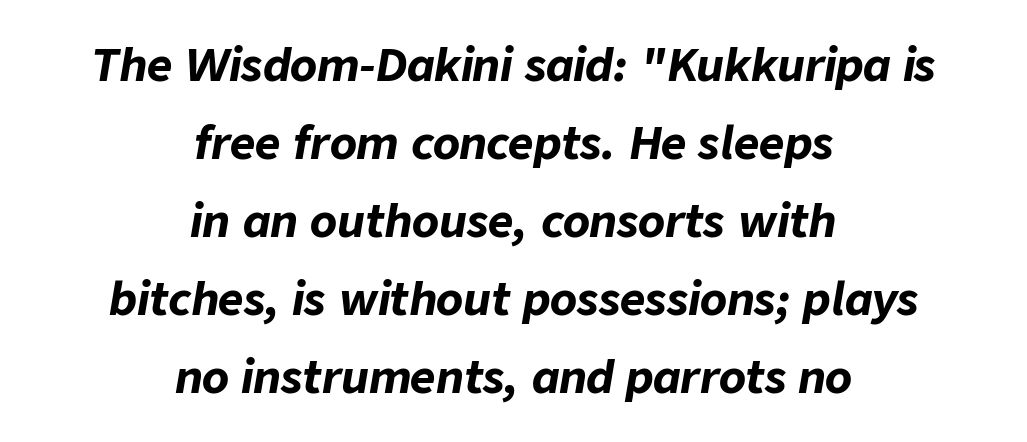
Characters follow at the spacing the type designer built in. A typesetter would call this proportional, since set widths differ per character. A clean baseline with only descenders dipping below it. Strong, thick strokes mark this as bold type.
